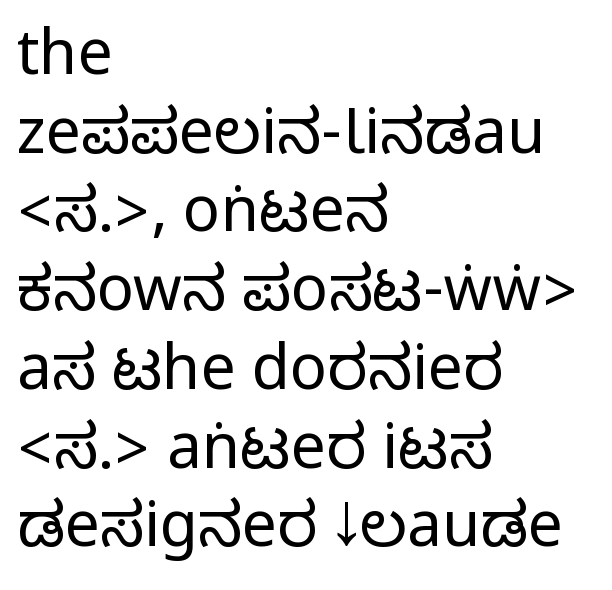
{"serif": "no", "italic": "no", "width": "condensed", "stroke_contrast": "medium", "monospaced": "no", "underline": "no", "align": "left", "line_spacing": "normal", "line_spacing_ratio": 1.27, "letter_spacing": "normal", "letter_spacing_em": 0.0, "glyph_px": 62}
